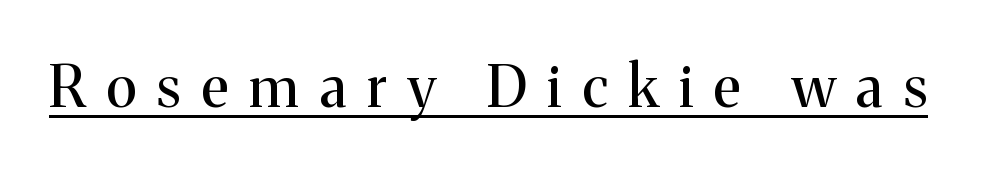
The image shows 58 px regular-weight serif type, upright; set unusually wide letter spacing (+0.36 em), underlined; medium stroke contrast and a medium x-height.
